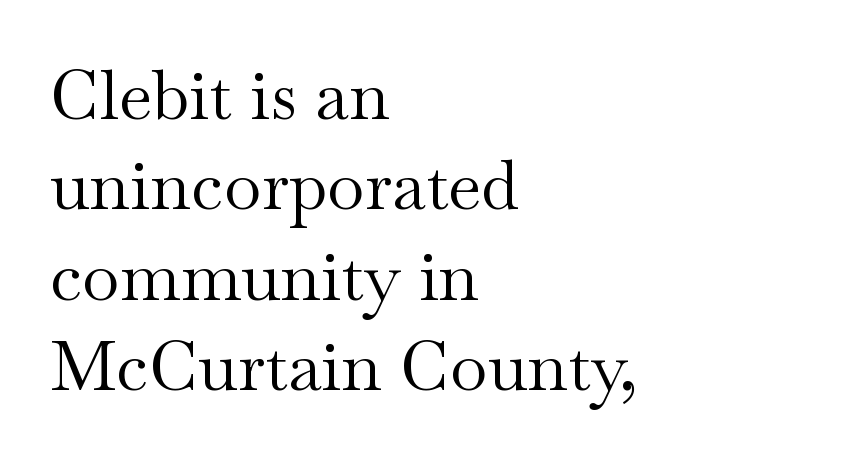
The image shows 69 px regular-weight, wide serif type, upright; set left-aligned, normal line spacing (1.31x), normal letter spacing, not underlined; medium stroke contrast and a small x-height.
